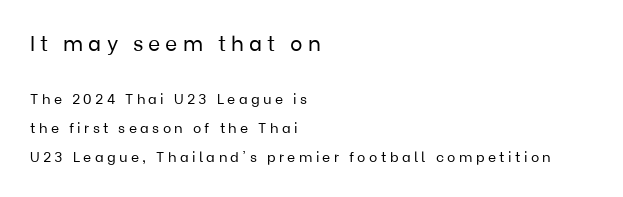
Q: Is the text bold? A: No.
Q: Is the text italic (slanted)? A: No, it is upright.
Q: Is the text underlined? A: No.
Q: How is the paragraph aligned? A: Left-aligned.
Q: Is the spacing between letters normal or unusually wide? A: Unusually wide.
Q: Is the spacing between lines tight, normal or loose? A: Loose.
Q: Which block of text is set in a larger size, the first (top) or the second (bottom)? A: The first (top) one.
